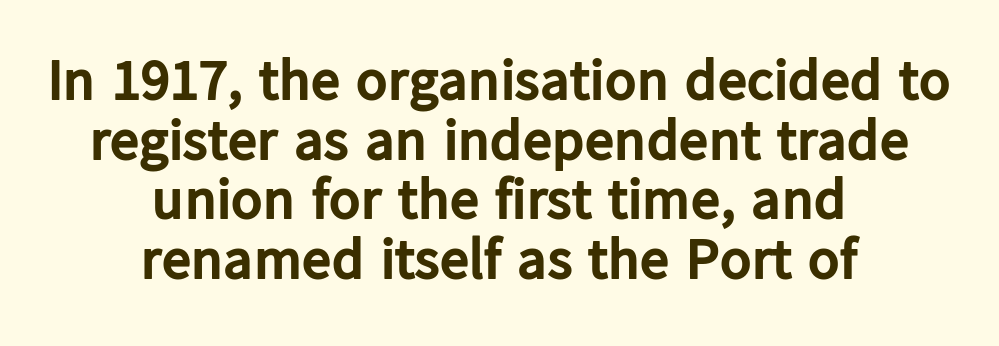
{"serif": "no", "italic": "no", "bold": "yes", "weight": "bold", "width": "normal", "stroke_contrast": "low", "x_height": "medium", "monospaced": "no", "underline": "no", "align": "center", "line_spacing": "tight", "line_spacing_ratio": 1.01, "letter_spacing": "normal", "letter_spacing_em": 0.0, "glyph_px": 59}
